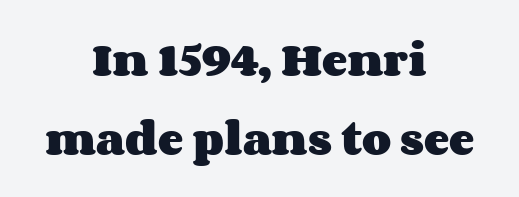
The image shows 38 px heavy, wide type, upright; set centered, loose line spacing (2.09x), normal letter spacing, not underlined; medium stroke contrast and a large x-height.
